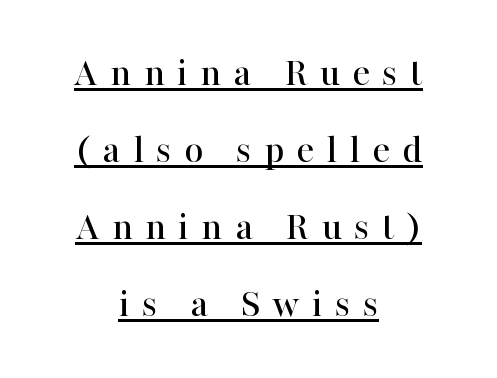
The horizontal fit of the characters is loose and conspicuously gappy. The letters carry serifs — small finishing strokes at the ends of their stems. Underline: present. Caption: multi-line text, centered on the measure. The passage shown is typed in a proportional face where columns would drift. The typography opts for an upright posture over an oblique one.
